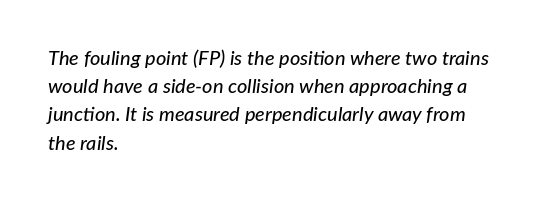
{"italic": "yes", "lean": "right", "slant_degrees": 7, "underline": "no", "align": "left", "line_spacing": "normal", "line_spacing_ratio": 1.41, "letter_spacing": "normal", "letter_spacing_em": 0.0, "glyph_px": 20}
